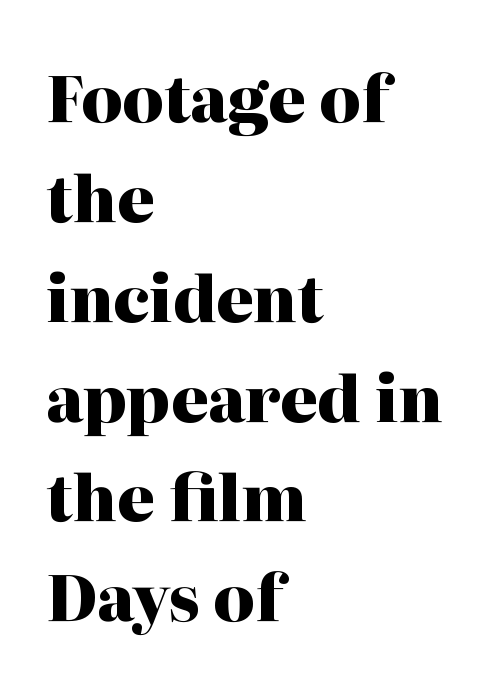
{"serif": "yes", "italic": "no", "bold": "yes", "weight": "heavy", "width": "normal", "stroke_contrast": "high", "x_height": "medium", "monospaced": "no", "underline": "no", "align": "left", "line_spacing": "normal", "line_spacing_ratio": 1.56, "letter_spacing": "normal", "letter_spacing_em": 0.0, "glyph_px": 64}
